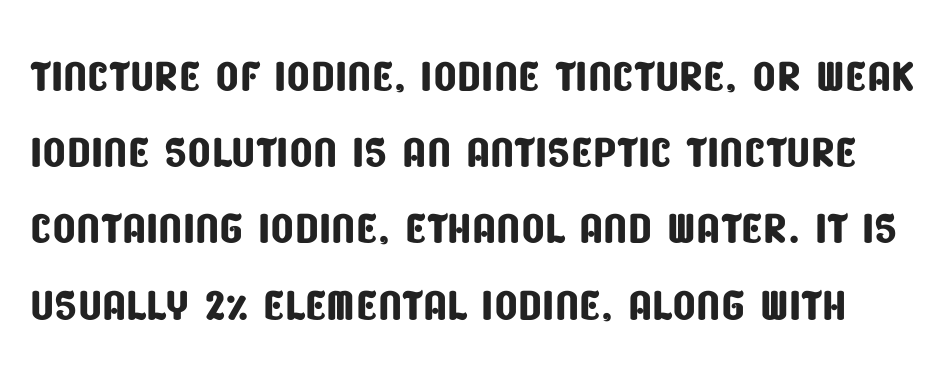
{"serif": "no", "width": "condensed", "stroke_contrast": "low", "x_height": "large", "monospaced": "no", "underline": "no", "line_spacing": "normal", "line_spacing_ratio": 1.25, "letter_spacing": "normal", "letter_spacing_em": 0.0, "glyph_px": 61}
